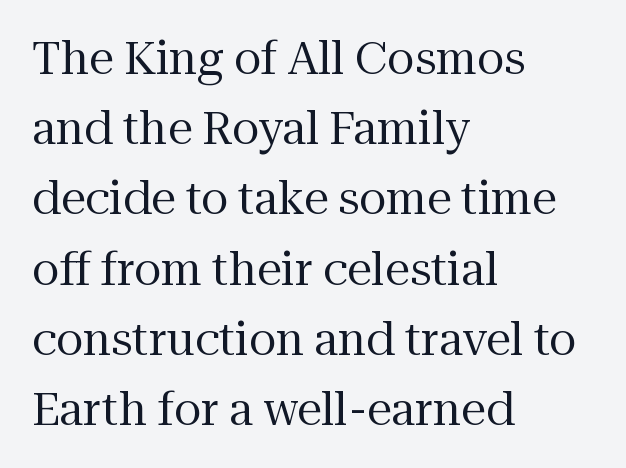
Quick note: underline off. This sample is left-justified, so line endings fall wherever the words run out. There is no visible air inserted between adjacent glyphs. This rendering employs a face with finishing strokes, i.e., a serif. Caption: face not bold, strokes unweighted.
